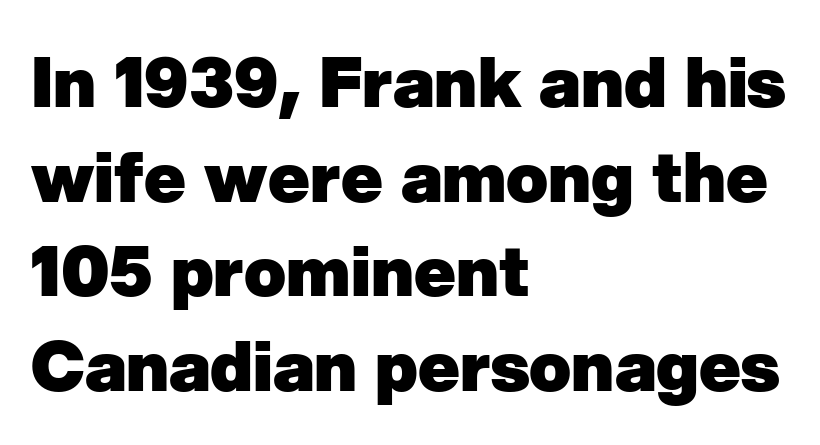
The image shows 69 px heavy sans-serif type; set left-aligned, normal line spacing (1.37x), normal letter spacing, not underlined; low stroke contrast and a medium x-height.
